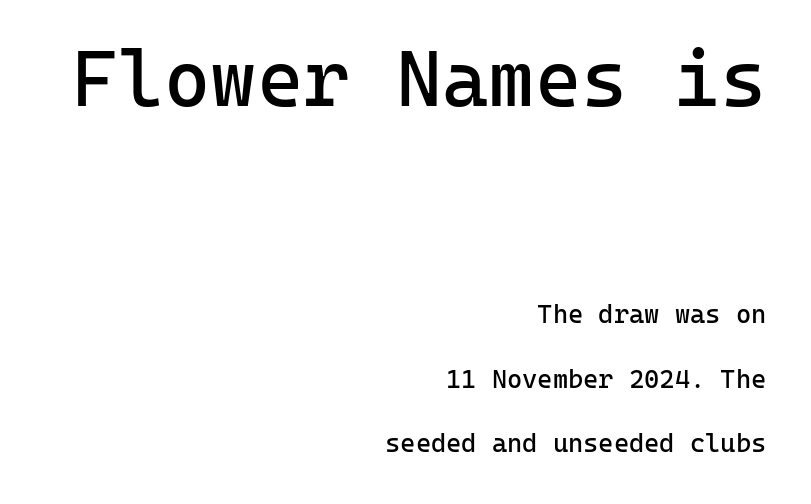
{"serif": "no", "italic": "no", "bold": "no", "weight": "regular", "width": "normal", "stroke_contrast": "low", "x_height": "medium", "monospaced": "yes", "underline": "no", "align": "right", "line_spacing": "loose", "line_spacing_ratio": 2.47, "letter_spacing": "normal", "letter_spacing_em": 0.0, "larger_block": "first", "size_ratio": 3.04, "glyph_px": 79}
